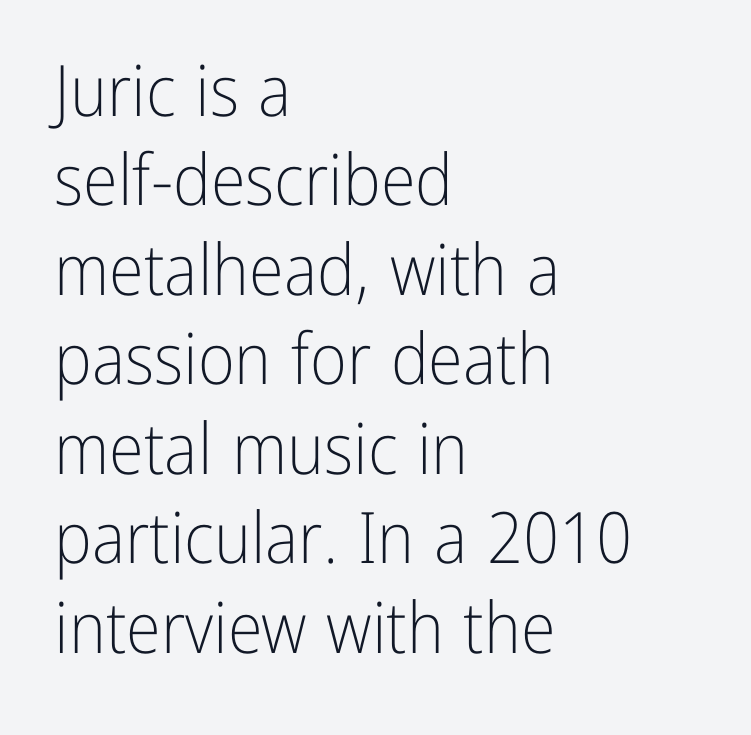
{"serif": "no", "italic": "no", "bold": "no", "weight": "light", "width": "condensed", "stroke_contrast": "low", "x_height": "medium", "monospaced": "no", "underline": "no", "align": "left", "line_spacing": "normal", "line_spacing_ratio": 1.26, "letter_spacing": "normal", "letter_spacing_em": 0.0, "glyph_px": 71}
